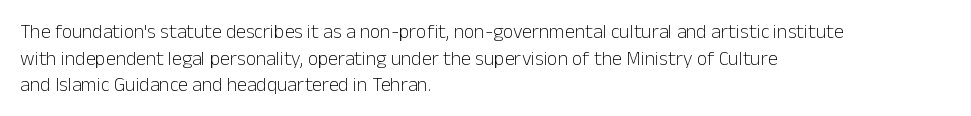
{"italic": "no", "bold": "no", "underline": "no", "align": "left", "line_spacing": "normal", "line_spacing_ratio": 1.33, "letter_spacing": "normal", "letter_spacing_em": 0.0, "glyph_px": 20}
